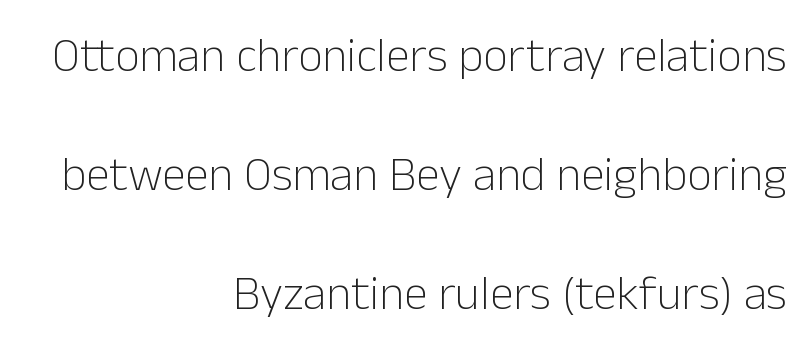
Q: Is the text bold? A: No.
Q: Is the text italic (slanted)? A: No, it is upright.
Q: Is the typeface a serif or a sans-serif typeface? A: Sans-serif.
Q: Is the text underlined? A: No.
Q: How is the paragraph aligned? A: Right-aligned.
Q: Is the spacing between letters normal or unusually wide? A: Normal.
Q: Is the spacing between lines tight, normal or loose? A: Loose.
Q: Width (condensed, normal, or wide)? A: Normal.
Q: Stroke contrast? A: Low.
Q: x-height? A: Medium.
Q: Monospaced? A: No.
